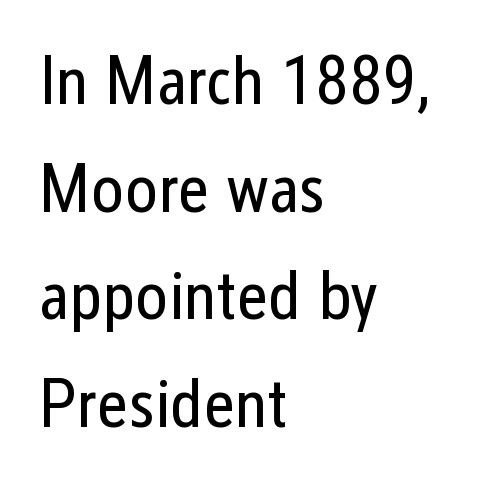
Is this a heavy cut? Hardly; it is regular or lighter. How would I describe the line gaps? Plain and ordinary. Ordinary non-slanted type is in use. Font category for this specimen: sans-serif. Each letter keeps its own natural width here, so spacing adapts to shape. Typeset ragged right — the left edge is the straight one.
